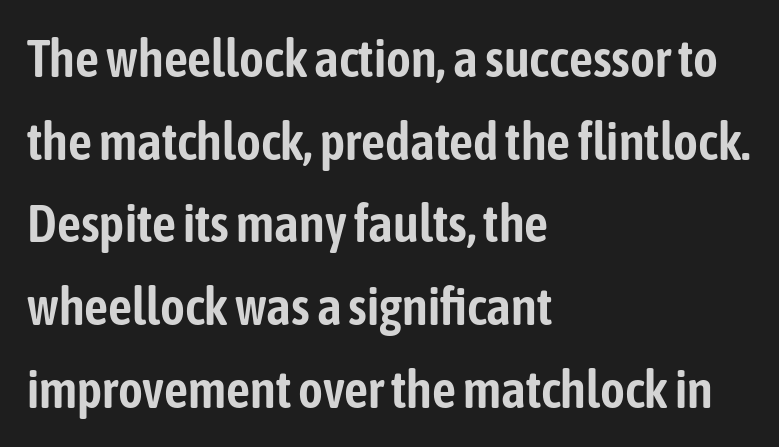
Q: Is the text italic (slanted)? A: No, it is upright.
Q: Is the typeface a serif or a sans-serif typeface? A: Sans-serif.
Q: Is the text underlined? A: No.
Q: How is the paragraph aligned? A: Left-aligned.
Q: Is the spacing between letters normal or unusually wide? A: Normal.
Q: Is the spacing between lines tight, normal or loose? A: Normal.
Q: Width (condensed, normal, or wide)? A: Condensed.
Q: Stroke contrast? A: Low.
Q: x-height? A: Medium.
Q: Monospaced? A: No.
